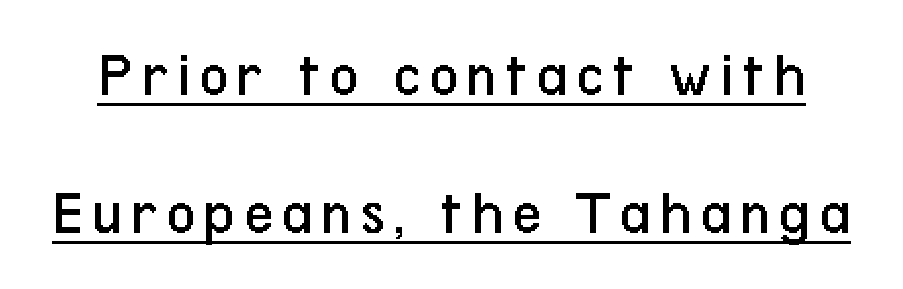
{"serif": "no", "italic": "no", "bold": "no", "weight": "regular", "width": "condensed", "stroke_contrast": "low", "x_height": "medium", "monospaced": "no", "underline": "yes", "line_spacing": "loose", "line_spacing_ratio": 2.16, "glyph_px": 64}
